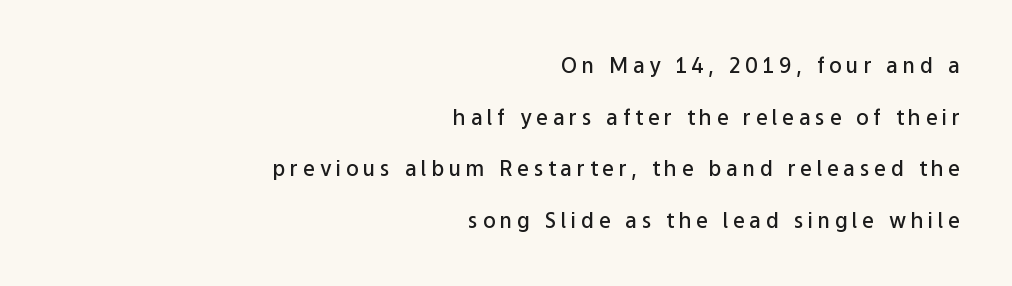
Q: Is the text bold? A: Semi-bold.
Q: Is the text italic (slanted)? A: No, it is upright.
Q: Is the text underlined? A: No.
Q: How is the paragraph aligned? A: Right-aligned.
Q: Is the spacing between letters normal or unusually wide? A: Unusually wide.
Q: Is the spacing between lines tight, normal or loose? A: Loose.
